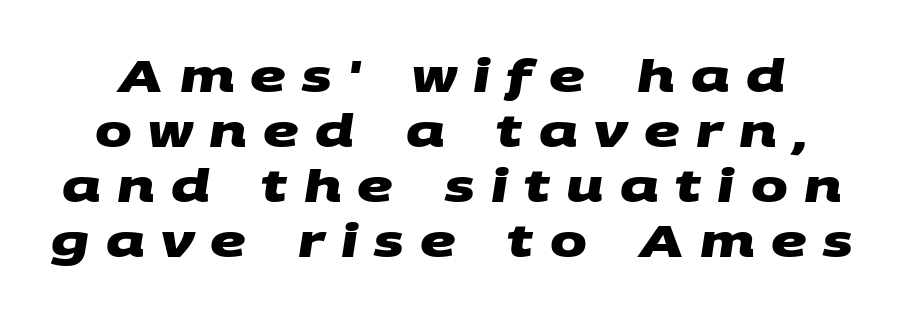
{"serif": "no", "bold": "yes", "weight": "heavy", "width": "wide", "stroke_contrast": "medium", "x_height": "large", "monospaced": "no", "underline": "no", "line_spacing": "normal", "line_spacing_ratio": 1.25, "letter_spacing": "wide", "letter_spacing_em": 0.37, "glyph_px": 44}
